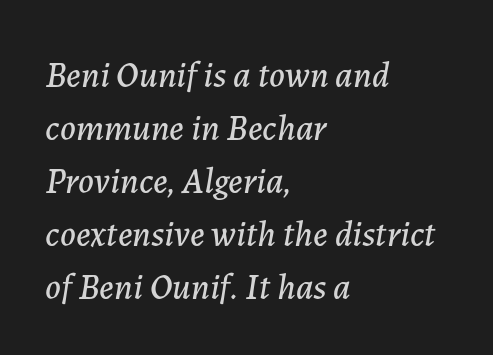
The image shows 36 px text type, italic (leaning right); set left-aligned, normal line spacing (1.47x), normal letter spacing, not underlined; low stroke contrast and a medium x-height.
